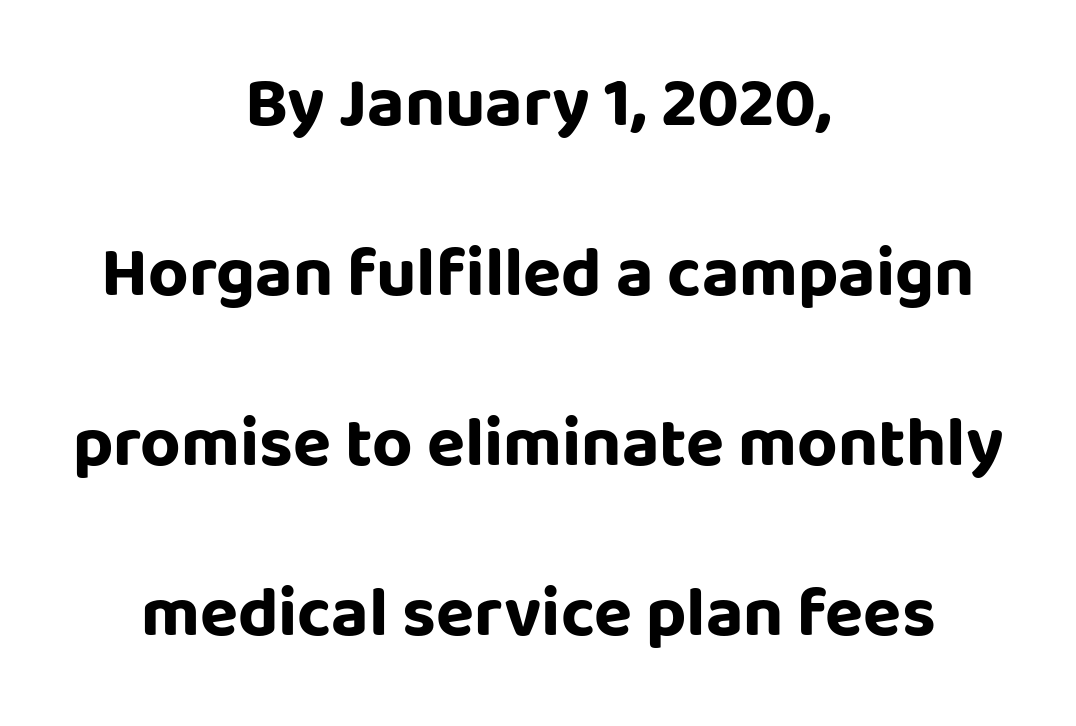
Q: Is the text bold? A: Yes.
Q: Is the text italic (slanted)? A: No, it is upright.
Q: Is the typeface a serif or a sans-serif typeface? A: Sans-serif.
Q: Is the text underlined? A: No.
Q: How is the paragraph aligned? A: Centered.
Q: Is the spacing between letters normal or unusually wide? A: Normal.
Q: Is the spacing between lines tight, normal or loose? A: Loose.
Q: Width (condensed, normal, or wide)? A: Normal.
Q: Stroke contrast? A: Low.
Q: x-height? A: Large.
Q: Monospaced? A: No.
